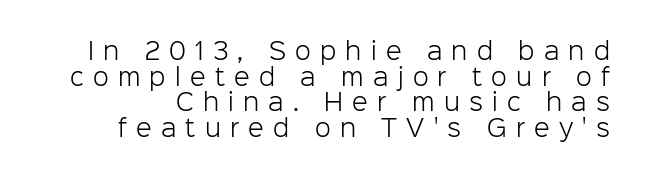
Vertical stems look standard width or narrower in stroke. The space between consecutive lines is stingy. The font's upright variant was chosen for this text. The zone under the glyphs is completely vacant. The passage shown has open, widely tracked lettering throughout.
